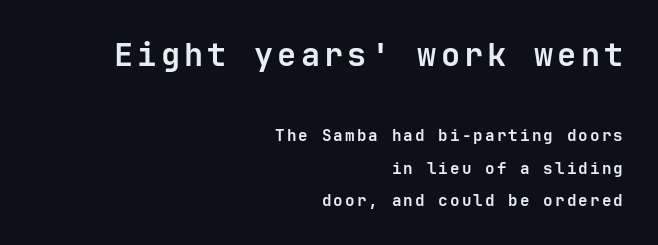
The image shows 32 px semibold sans-serif type, upright; set right-aligned, loose line spacing (2.02x), not underlined; the first (top) block is 2.0x larger; low stroke contrast and a medium x-height.
